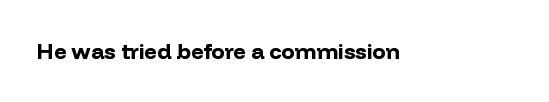
Q: Is the text bold? A: Yes.
Q: Is the text italic (slanted)? A: No, it is upright.
Q: Is the text underlined? A: No.
Q: Is the spacing between letters normal or unusually wide? A: Normal.
